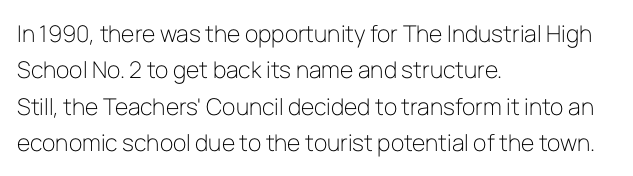
Q: Is the text bold? A: No.
Q: Is the text italic (slanted)? A: No, it is upright.
Q: Is the text underlined? A: No.
Q: How is the paragraph aligned? A: Left-aligned.
Q: Is the spacing between letters normal or unusually wide? A: Normal.
Q: Is the spacing between lines tight, normal or loose? A: Normal.
